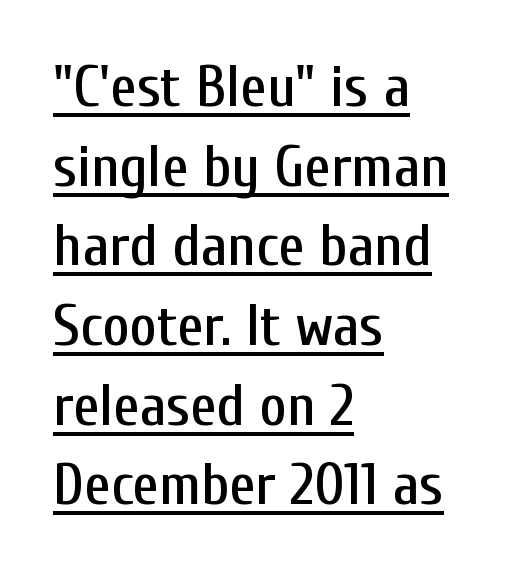
The image shows 59 px condensed sans-serif type, upright; set left-aligned, normal line spacing (1.35x), normal letter spacing, underlined; low stroke contrast and a medium x-height.
